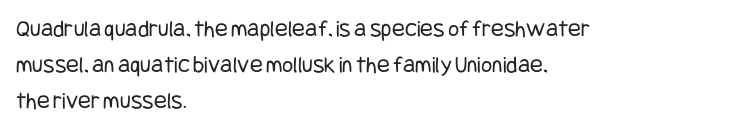
{"italic": "no", "bold": "no", "underline": "no", "align": "left", "line_spacing": "normal", "line_spacing_ratio": 1.49, "letter_spacing": "normal", "letter_spacing_em": 0.0, "glyph_px": 24}
